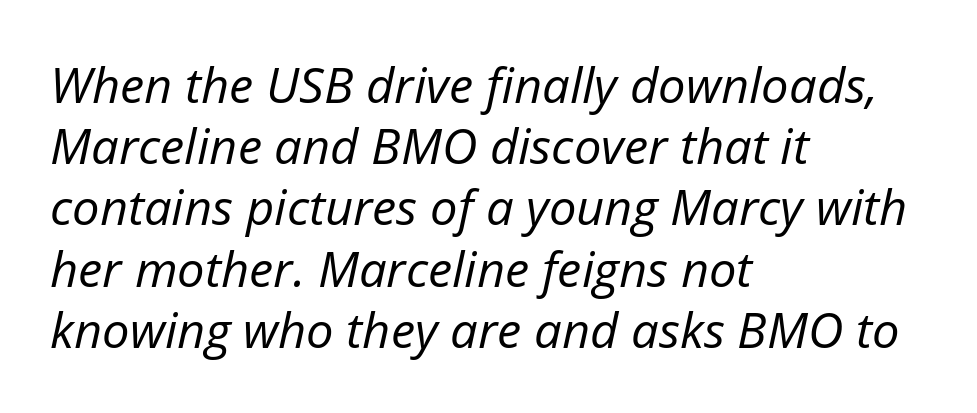
The image shows 49 px regular-weight type, italic (leaning right); set left-aligned, normal line spacing (1.25x), normal letter spacing, not underlined; low stroke contrast and a medium x-height.
